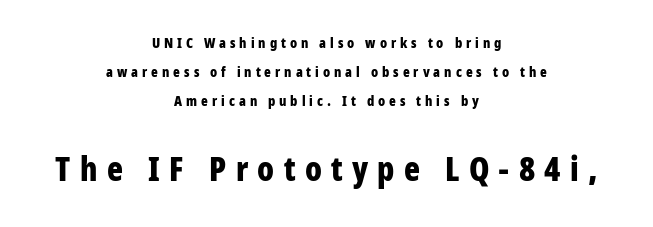
{"serif": "no", "italic": "no", "bold": "yes", "weight": "bold", "width": "condensed", "stroke_contrast": "low", "x_height": "large", "monospaced": "no", "underline": "no", "align": "center", "line_spacing": "loose", "line_spacing_ratio": 2.06, "letter_spacing": "wide", "letter_spacing_em": 0.28, "larger_block": "second", "size_ratio": 2.36, "glyph_px": 33}
